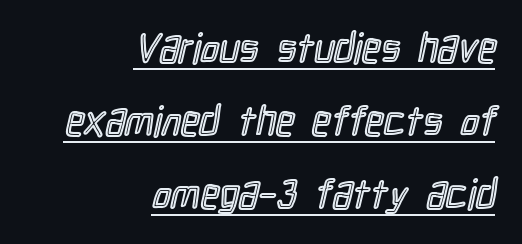
Tracking here is standard; glyphs follow each other at the usual distance. Is this a fixed-width face? No — the glyphs have proportional, varying widths. The ragged edge is on the left, which tells us the setting is flush right. These characters rest on top of a visible drawn line.
